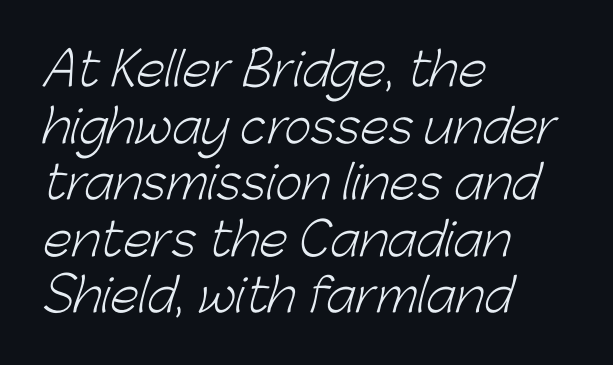
{"serif": "no", "bold": "no", "weight": "light", "width": "normal", "stroke_contrast": "low", "x_height": "medium", "monospaced": "no", "underline": "no", "align": "left", "line_spacing_ratio": 1.23, "letter_spacing": "normal", "letter_spacing_em": 0.0, "glyph_px": 46}
